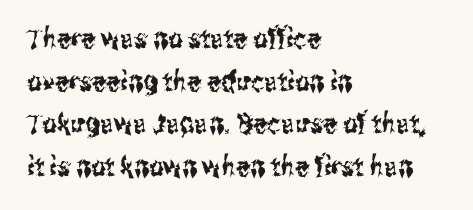
The image shows 28 px condensed sans-serif type, upright; set left-aligned, normal line spacing (1.52x), normal letter spacing, not underlined; medium stroke contrast and a medium x-height.
